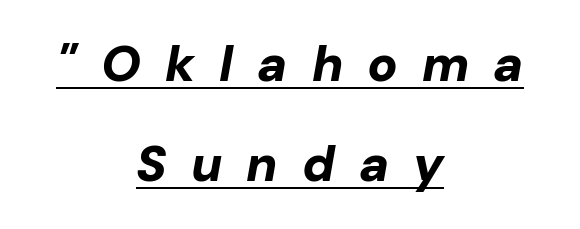
Q: Is the text bold? A: Yes.
Q: Is the text italic (slanted)? A: Yes, it leans right by about 10 degrees.
Q: Is the text underlined? A: Yes.
Q: How is the paragraph aligned? A: Centered.
Q: Is the spacing between letters normal or unusually wide? A: Unusually wide.
Q: Is the spacing between lines tight, normal or loose? A: Loose.
Q: Width (condensed, normal, or wide)? A: Normal.
Q: Stroke contrast? A: Low.
Q: x-height? A: Medium.
Q: Monospaced? A: No.
